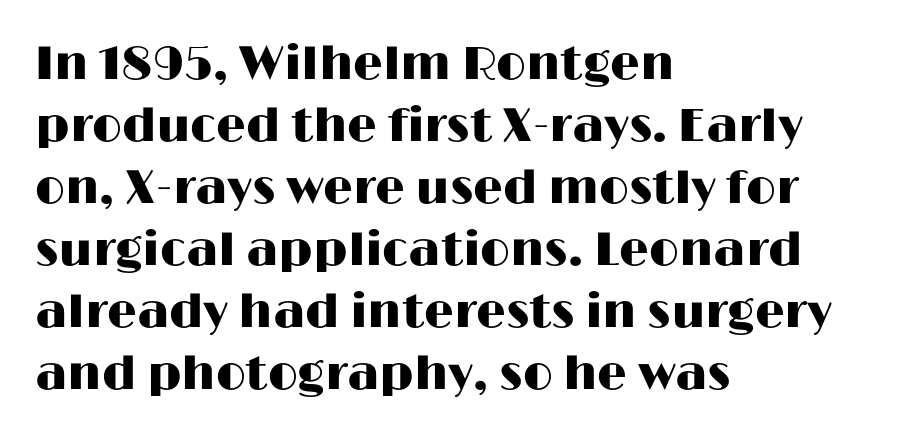
The image shows 47 px wide sans-serif type, upright; set left-aligned, normal line spacing (1.32x), normal letter spacing, not underlined; high stroke contrast and a medium x-height.
